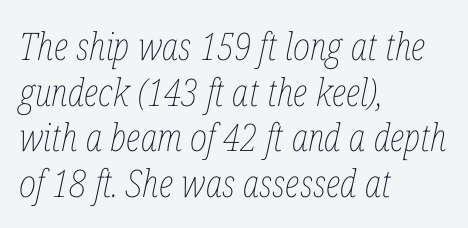
The image shows 38 px thin, condensed type, italic (leaning right); set left-aligned, line spacing 1.2x, normal letter spacing, not underlined; low stroke contrast and a medium x-height.
